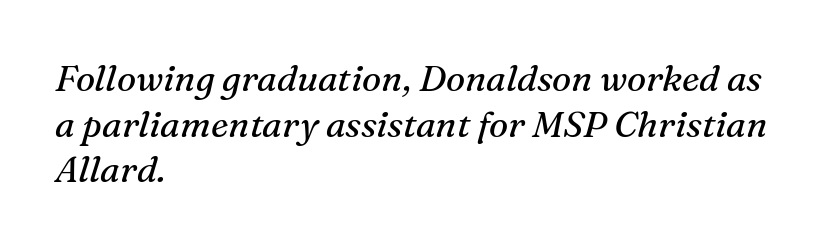
Q: Is the text bold? A: No.
Q: Is the text italic (slanted)? A: Yes, it leans right by about 16 degrees.
Q: Is the typeface a serif or a sans-serif typeface? A: Serif.
Q: Is the text underlined? A: No.
Q: How is the paragraph aligned? A: Left-aligned.
Q: Is the spacing between letters normal or unusually wide? A: Normal.
Q: Is the spacing between lines tight, normal or loose? A: Normal.
Q: Width (condensed, normal, or wide)? A: Normal.
Q: Stroke contrast? A: Medium.
Q: x-height? A: Medium.
Q: Monospaced? A: No.
